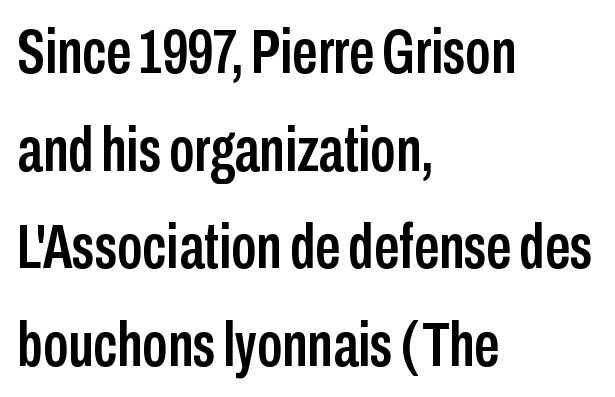
{"serif": "no", "italic": "no", "width": "condensed", "stroke_contrast": "low", "x_height": "medium", "monospaced": "no", "underline": "no", "align": "left", "line_spacing": "normal", "line_spacing_ratio": 1.55, "letter_spacing": "normal", "letter_spacing_em": 0.0, "glyph_px": 63}
